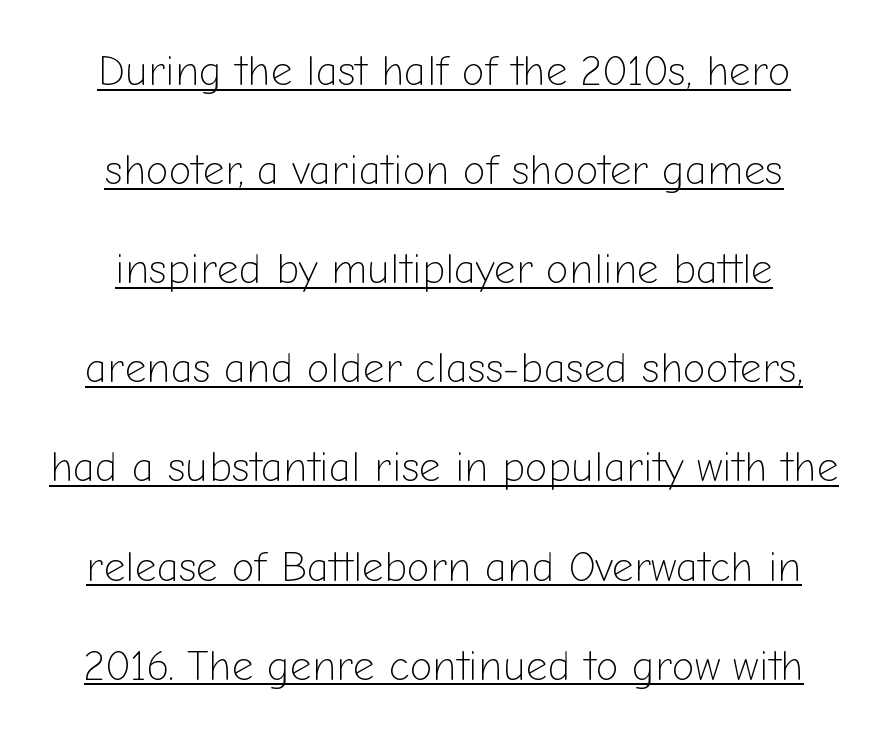
The image shows 42 px light sans-serif type, upright; set loose line spacing (2.36x), normal letter spacing, underlined; low stroke contrast and a medium x-height.
